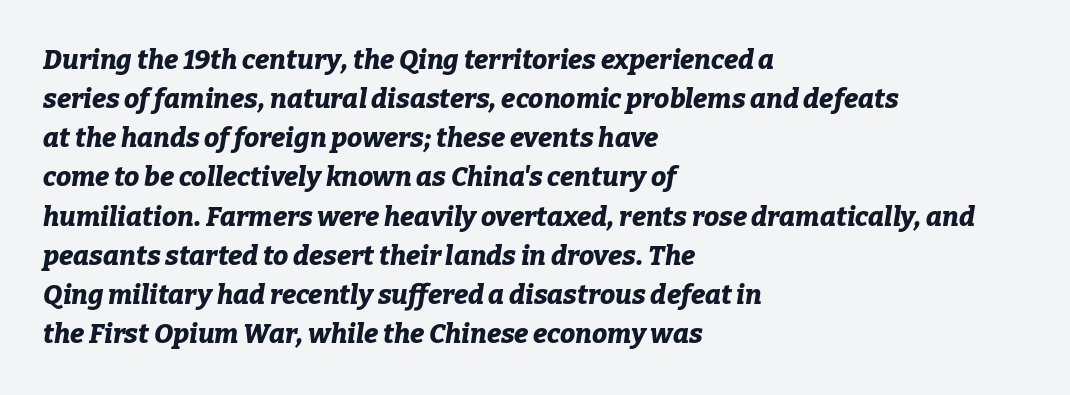
{"italic": "yes", "lean": "right", "slant_degrees": 9, "bold": "yes", "underline": "no", "align": "left", "line_spacing": "normal", "line_spacing_ratio": 1.45, "letter_spacing": "normal", "letter_spacing_em": 0.0, "glyph_px": 27}
